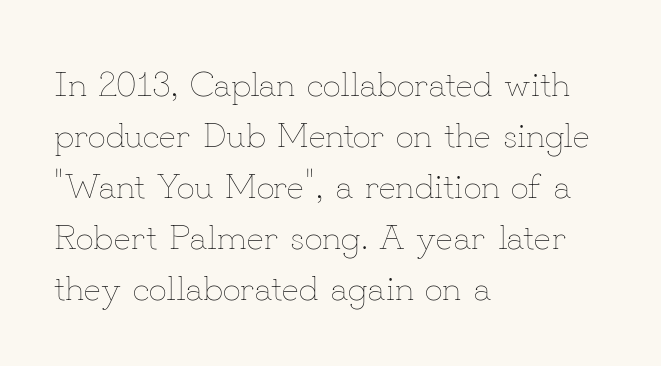
Q: Is the text bold? A: No.
Q: Is the text italic (slanted)? A: No, it is upright.
Q: Is the text underlined? A: No.
Q: How is the paragraph aligned? A: Left-aligned.
Q: Is the spacing between letters normal or unusually wide? A: Normal.
Q: Is the spacing between lines tight, normal or loose? A: Normal.
Q: Width (condensed, normal, or wide)? A: Normal.
Q: Stroke contrast? A: Low.
Q: x-height? A: Small.
Q: Monospaced? A: No.
